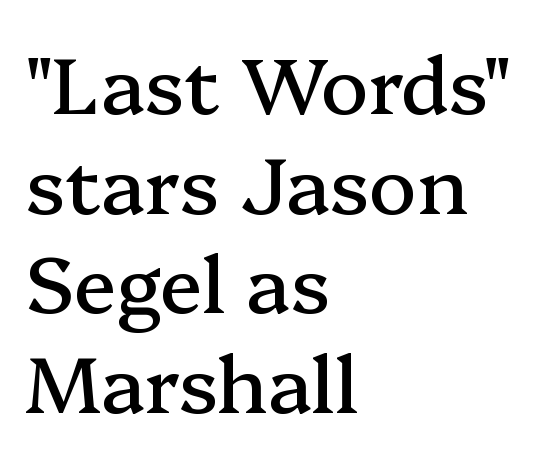
The image shows 79 px serif type, upright; set left-aligned, normal line spacing (1.26x), normal letter spacing, not underlined; medium stroke contrast and a medium x-height.
